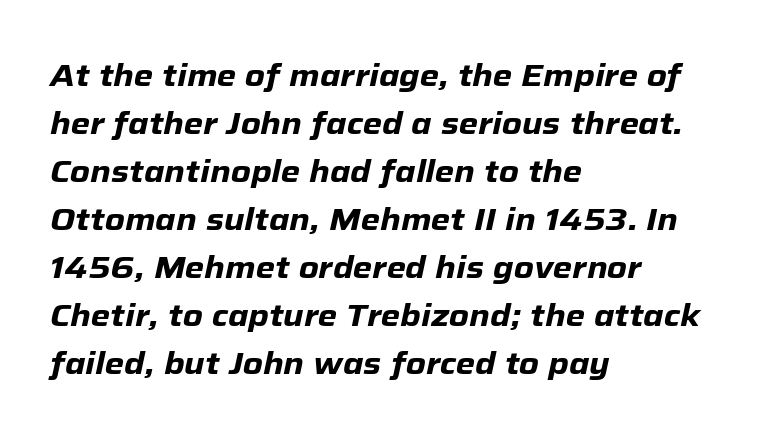
The image shows 31 px heavy type, italic (leaning right); set left-aligned, normal line spacing (1.55x), normal letter spacing, not underlined; low stroke contrast and a medium x-height.
